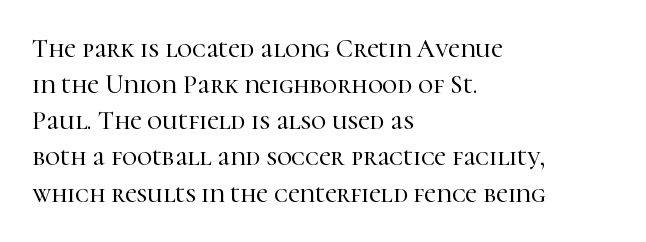
The image shows 26 px text type, upright; set left-aligned, normal line spacing (1.39x), normal letter spacing, not underlined.
